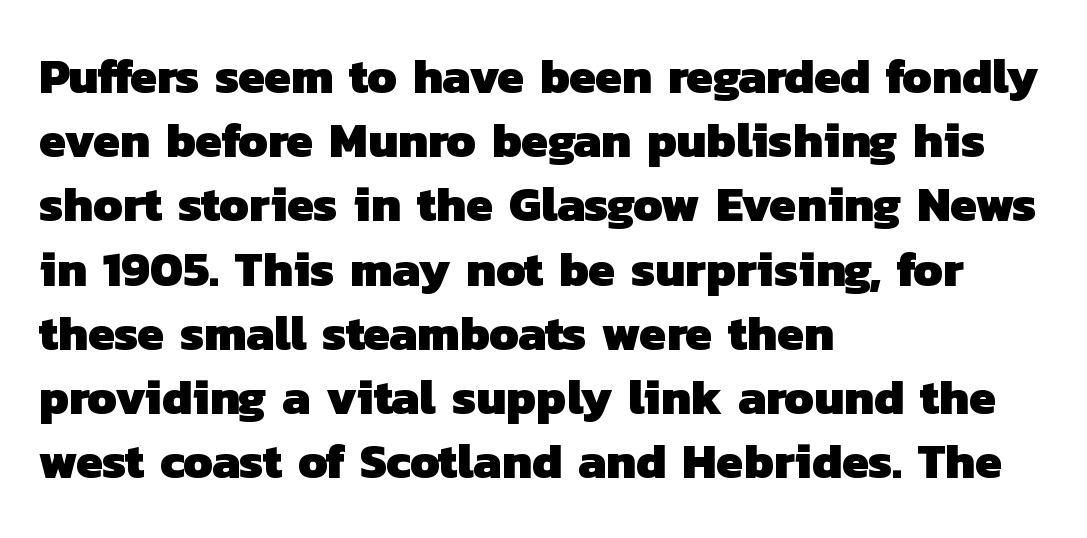
Caption: multi-line text, flush left, ragged right. The glyphs are unaccompanied by any horizontal stroke below them. These lines carry a lot of weight — the face is fully bold. The rendering uses natural spacing where letterforms have individual widths. The designer left line spacing at the default. Tracking value appears to be zero — textbook default spacing.
